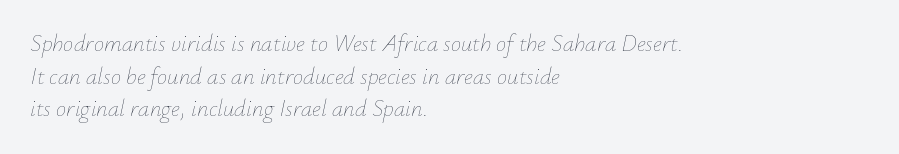
The image shows 23 px text type, italic (leaning right); set left-aligned, normal line spacing (1.42x), normal letter spacing, not underlined.
